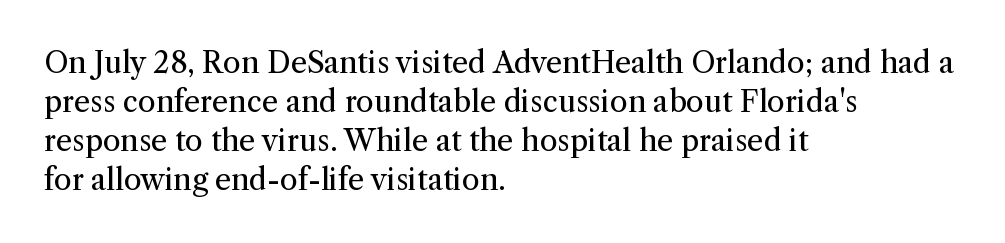
{"serif": "yes", "italic": "no", "bold": "no", "weight": "regular", "width": "normal", "stroke_contrast": "medium", "x_height": "medium", "monospaced": "no", "underline": "no", "align": "left", "line_spacing": "normal", "line_spacing_ratio": 1.35, "letter_spacing": "normal", "letter_spacing_em": 0.0, "glyph_px": 29}
